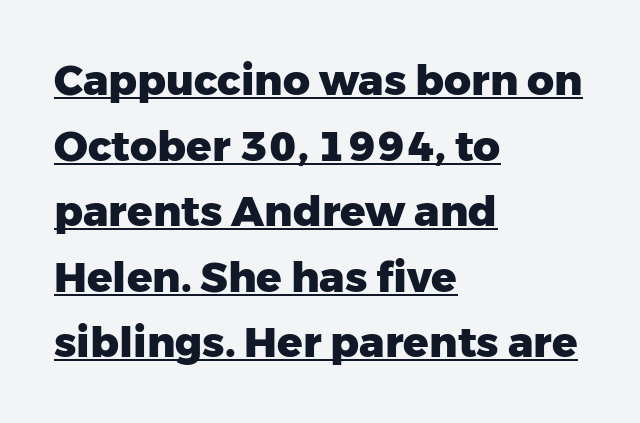
A full-strength bold gives these letters their thick strokes. Which margin do the lines hug? The left one — the right edge is uneven. Do the letters lean? They stand straight. The passage shown is typeset with a sans-serif family. A rule runs beneath these lines of type.
